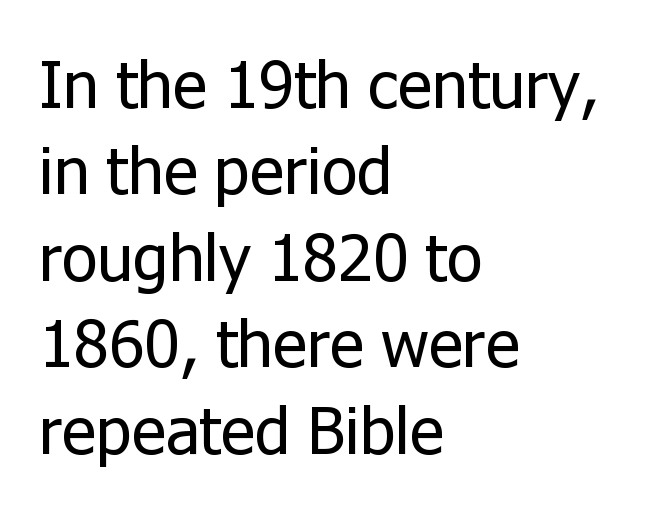
{"serif": "no", "italic": "no", "bold": "no", "weight": "regular", "width": "normal", "stroke_contrast": "low", "x_height": "medium", "monospaced": "no", "underline": "no", "align": "left", "line_spacing": "normal", "line_spacing_ratio": 1.31, "letter_spacing": "normal", "letter_spacing_em": 0.0, "glyph_px": 66}
